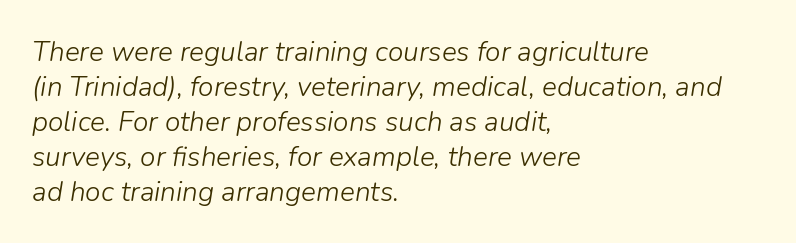
Note the varied advance widths — an 'i' is clearly narrower than an 'm'. The rendering anchors every line to the left-hand side. Is the letter spacing exaggerated? No — it looks like the ordinary default. The space directly below the letters is spotless. Quick note: italic. The designer left line spacing at the default.
